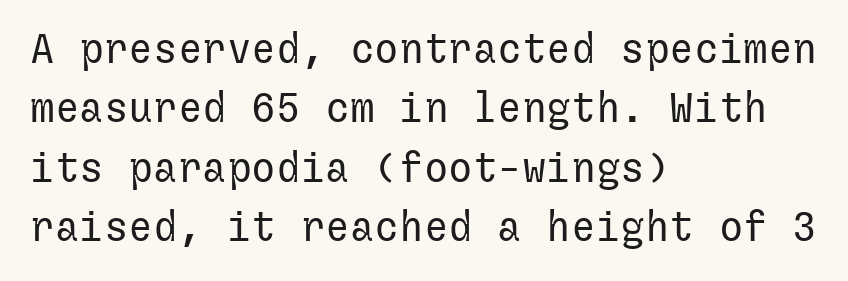
The image shows 41 px regular-weight sans-serif type, upright; set left-aligned, normal line spacing (1.45x), normal letter spacing, not underlined; low stroke contrast and a medium x-height.
